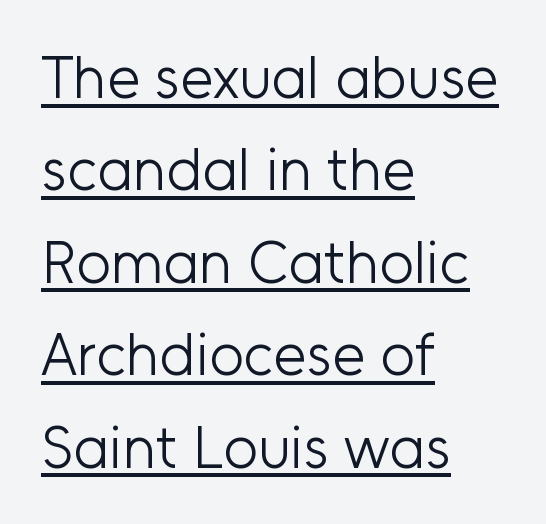
{"serif": "no", "italic": "no", "bold": "no", "weight": "light", "width": "normal", "stroke_contrast": "low", "x_height": "medium", "monospaced": "no", "underline": "yes", "align": "left", "line_spacing": "normal", "line_spacing_ratio": 1.54, "letter_spacing": "normal", "letter_spacing_em": 0.0, "glyph_px": 60}
